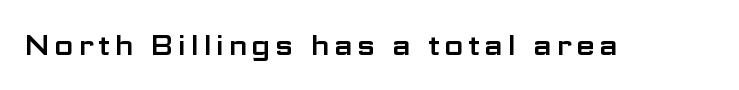
The image shows 28 px wide sans-serif type, upright; set not underlined; low stroke contrast and a medium x-height.
